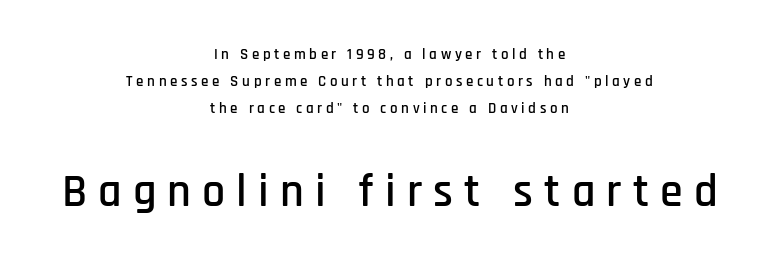
A clean baseline with only descenders dipping below it. One-word summary of the alignment: center. Display-style spreading of the glyphs; the letterfit is very open. These lines were composed using upright roman letters.
